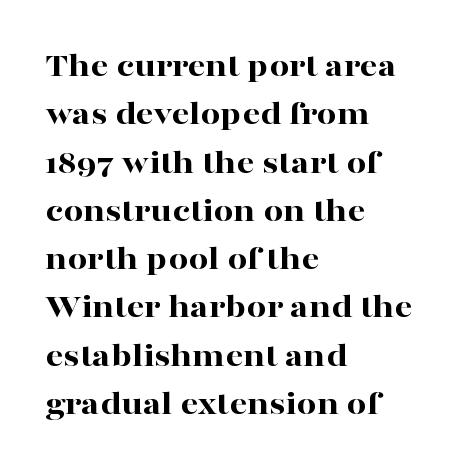
The image shows 35 px bold, wide serif type, upright; set left-aligned, normal line spacing (1.38x), normal letter spacing, not underlined; high stroke contrast and a medium x-height.
